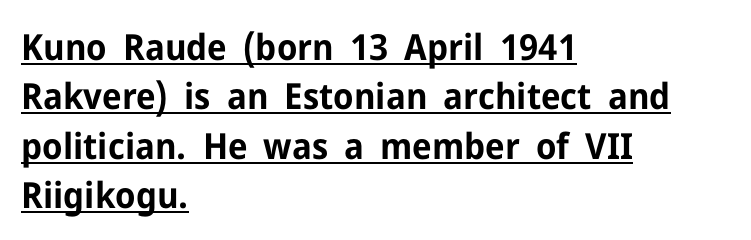
The image shows 36 px bold sans-serif type, upright; set left-aligned, normal line spacing (1.37x), normal letter spacing, underlined; low stroke contrast and a medium x-height.
